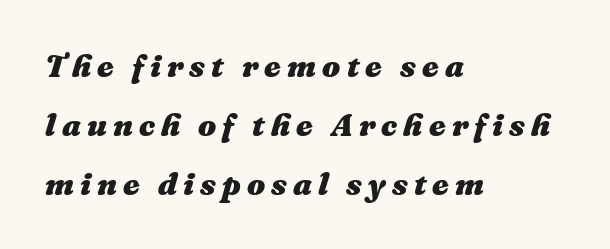
Students, this is bold: see how much ink each stroke carries. The glyphs are unaccompanied by any horizontal stroke below them. Quick note: italic. Spacing verdict: proportional, widths tailored to each character. This rendering uses left alignment, leaving the right contour irregular.
